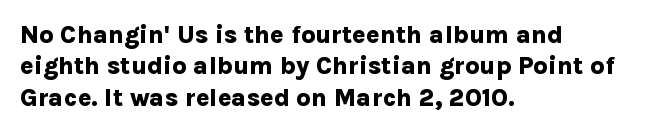
Horizontal alignment here is leftward, the default for most running prose. These lines were composed using upright roman letters. Quick note: underline off. Words appear dense and cohesive because spacing is normal. Honestly, the row spacing looks completely unremarkable. Heft: maximum for text — a bold.
